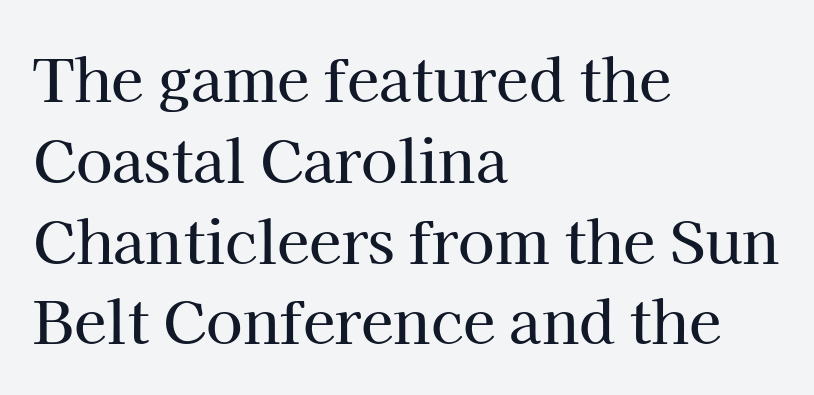
Q: Is the text italic (slanted)? A: No, it is upright.
Q: Is the typeface a serif or a sans-serif typeface? A: Serif.
Q: Is the text underlined? A: No.
Q: How is the paragraph aligned? A: Left-aligned.
Q: Is the spacing between letters normal or unusually wide? A: Normal.
Q: Is the spacing between lines tight, normal or loose? A: Normal.
Q: Width (condensed, normal, or wide)? A: Normal.
Q: Stroke contrast? A: High.
Q: x-height? A: Medium.
Q: Monospaced? A: No.
